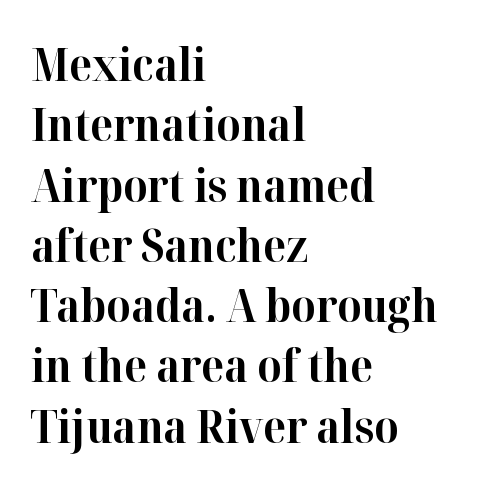
The image shows 46 px bold serif type, upright; set left-aligned, normal line spacing (1.31x), normal letter spacing, not underlined; high stroke contrast and a medium x-height.
